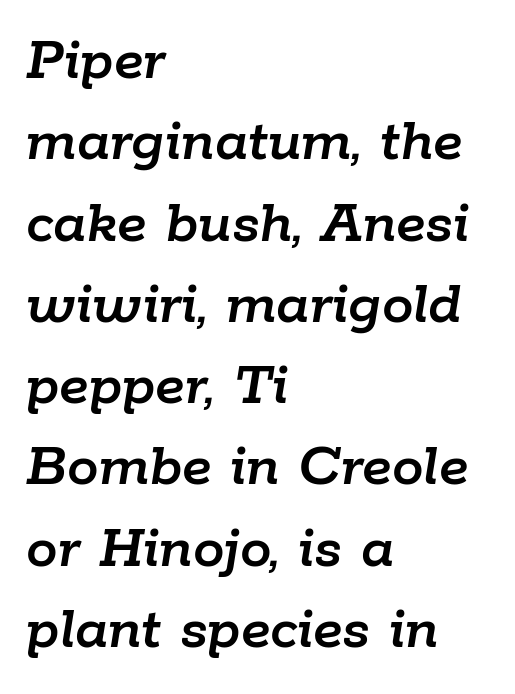
{"italic": "yes", "lean": "right", "slant_degrees": 9, "width": "normal", "stroke_contrast": "low", "x_height": "medium", "monospaced": "no", "underline": "no", "align": "left", "line_spacing": "normal", "line_spacing_ratio": 1.29, "letter_spacing": "normal", "letter_spacing_em": 0.0, "glyph_px": 63}
